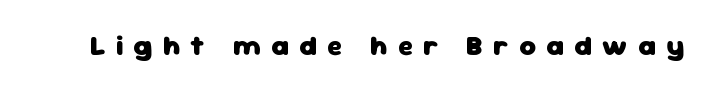
{"serif": "no", "italic": "no", "bold": "yes", "weight": "heavy", "width": "normal", "stroke_contrast": "low", "x_height": "medium", "monospaced": "no", "underline": "no", "letter_spacing": "wide", "letter_spacing_em": 0.37, "glyph_px": 28}
